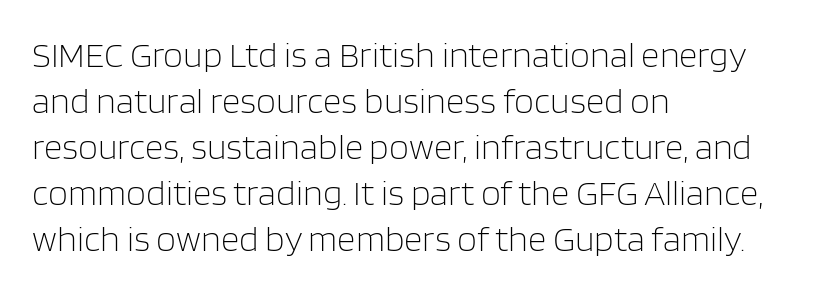
Q: Is the text bold? A: No.
Q: Is the text italic (slanted)? A: No, it is upright.
Q: Is the typeface a serif or a sans-serif typeface? A: Sans-serif.
Q: Is the text underlined? A: No.
Q: How is the paragraph aligned? A: Left-aligned.
Q: Is the spacing between letters normal or unusually wide? A: Normal.
Q: Is the spacing between lines tight, normal or loose? A: Normal.
Q: Width (condensed, normal, or wide)? A: Normal.
Q: Stroke contrast? A: Low.
Q: x-height? A: Large.
Q: Monospaced? A: No.
